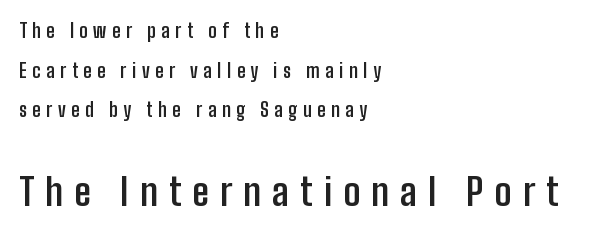
This layout puts the modest block above and the oversized block below. Every character sits straight up, as roman type does. This is sans-serif lettering, the kind often seen on screens and signage. Think of a printed novel: that variable character pitch is what you see here.
